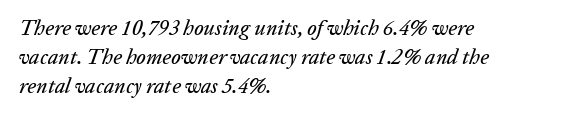
Q: Is the text italic (slanted)? A: Yes, it leans right by about 20 degrees.
Q: Is the text underlined? A: No.
Q: How is the paragraph aligned? A: Left-aligned.
Q: Is the spacing between letters normal or unusually wide? A: Normal.
Q: Is the spacing between lines tight, normal or loose? A: Normal.
